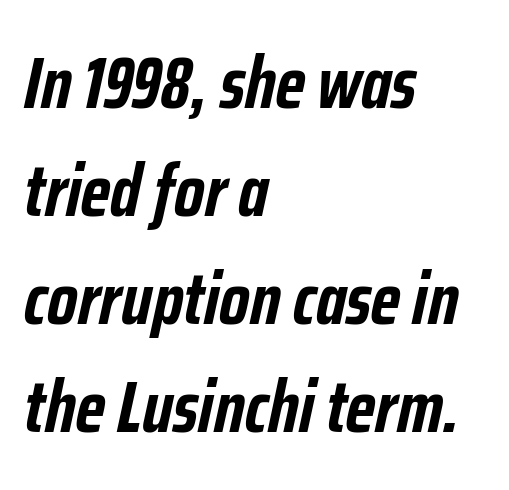
The text carries the slant typical of an italic or oblique font. Does extra space separate the letters? No, they use regular spacing. Each line starts at the same left margin while the right side varies. Proportional: the letters do not fall into vertical columns. Honestly, there is no underline to notice here at all. Notice how descenders clear the ascenders below comfortably — that's standard leading.
